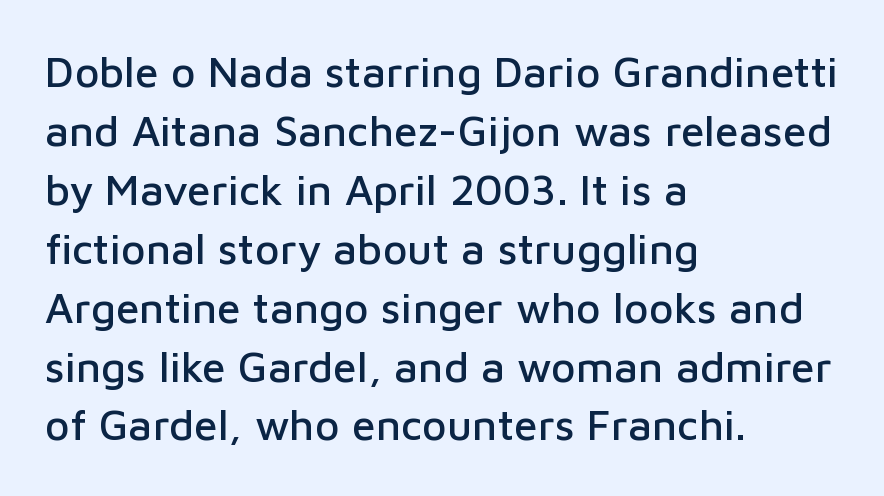
The image shows 43 px sans-serif type, upright; set left-aligned, normal line spacing (1.37x), normal letter spacing, not underlined; low stroke contrast and a medium x-height.
